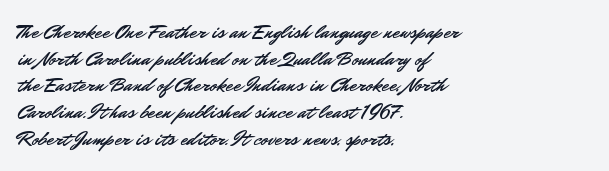
Q: Is the text italic (slanted)? A: Yes.
Q: Is the text underlined? A: No.
Q: How is the paragraph aligned? A: Left-aligned.
Q: Is the spacing between letters normal or unusually wide? A: Normal.
Q: Is the spacing between lines tight, normal or loose? A: Normal.
